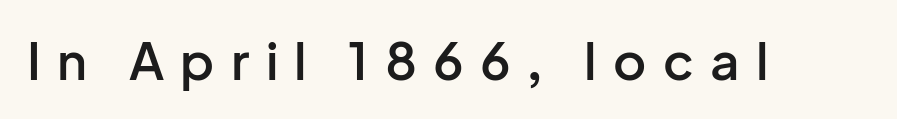
Q: Is the text bold? A: Semi-bold.
Q: Is the text italic (slanted)? A: No, it is upright.
Q: Is the typeface a serif or a sans-serif typeface? A: Sans-serif.
Q: Is the text underlined? A: No.
Q: Is the spacing between letters normal or unusually wide? A: Unusually wide.
Q: Width (condensed, normal, or wide)? A: Normal.
Q: Stroke contrast? A: Low.
Q: x-height? A: Medium.
Q: Monospaced? A: No.
